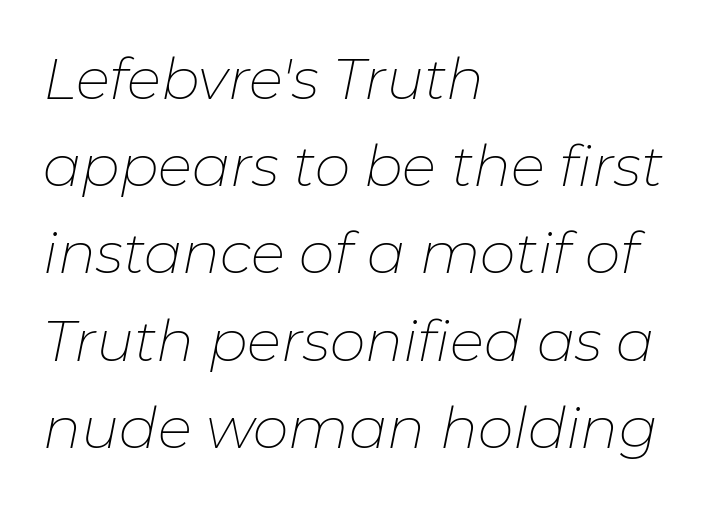
The image shows 57 px thin type, italic (leaning right); set left-aligned, normal line spacing (1.53x), normal letter spacing, not underlined; low stroke contrast and a medium x-height.
